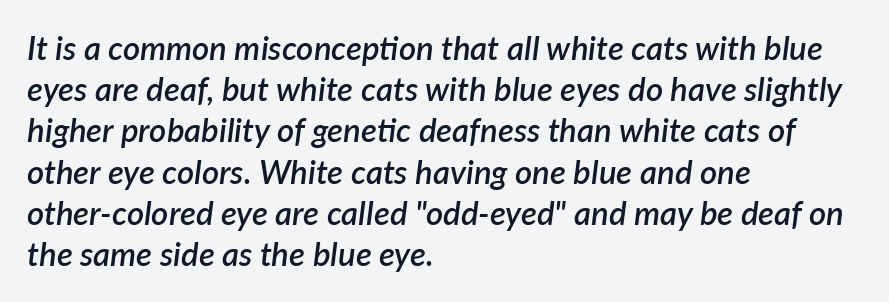
{"italic": "yes", "lean": "right", "slant_degrees": 7, "bold": "semi", "weight": "semibold", "width": "normal", "stroke_contrast": "low", "x_height": "medium", "monospaced": "no", "underline": "no", "align": "left", "line_spacing": "normal", "line_spacing_ratio": 1.25, "letter_spacing": "normal", "letter_spacing_em": 0.0, "glyph_px": 33}
